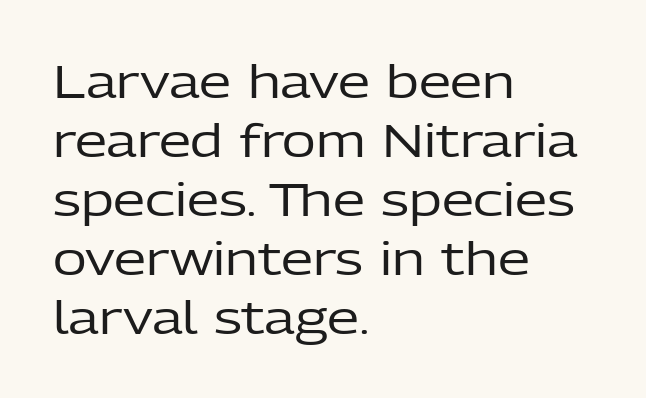
The image shows 46 px regular-weight sans-serif type, upright; set left-aligned, normal line spacing (1.28x), normal letter spacing, not underlined; low stroke contrast and a medium x-height.
